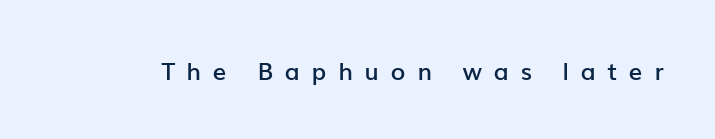
The image shows 24 px text type, upright; set unusually wide letter spacing (+0.49 em), not underlined.
